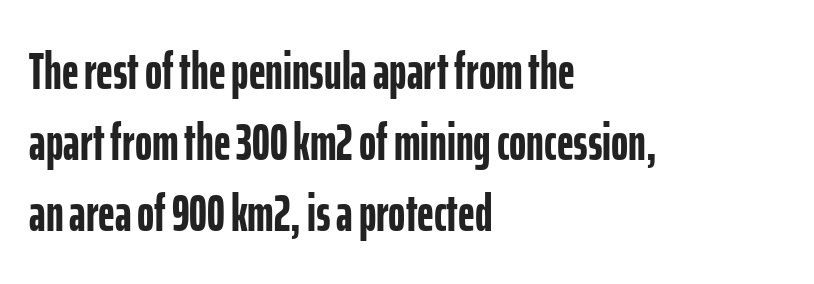
The image shows 52 px semibold, condensed sans-serif type, upright; set left-aligned, normal line spacing (1.37x), normal letter spacing, not underlined; low stroke contrast and a medium x-height.
